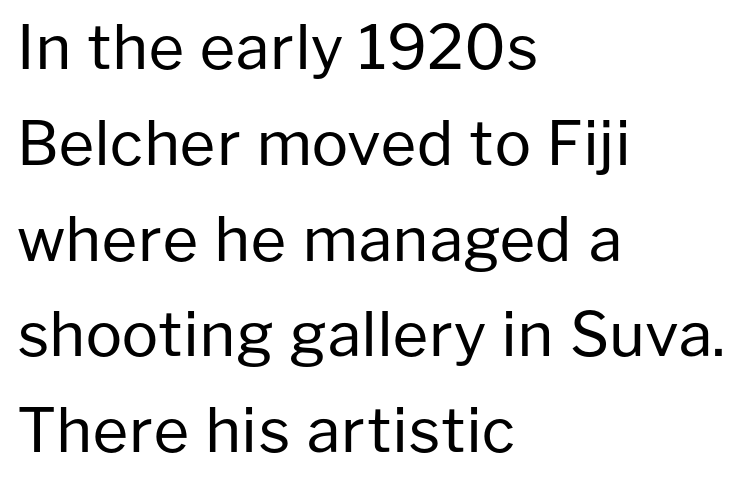
The image shows 61 px regular-weight sans-serif type, upright; set left-aligned, normal line spacing (1.57x), normal letter spacing, not underlined; low stroke contrast and a medium x-height.
